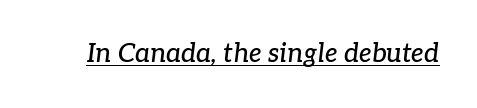
Q: Is the text italic (slanted)? A: Yes, it leans right by about 7 degrees.
Q: Is the text underlined? A: Yes.
Q: Is the spacing between letters normal or unusually wide? A: Normal.
